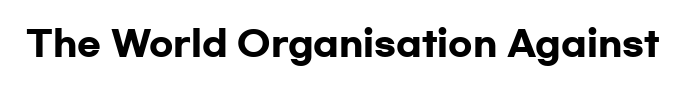
This sample uses plain, unmodified letter spacing. Designer's note — italics off, roman on. Serif or sans? Sans — the stroke terminals are bare. Notice how thick the strokes are: this is what a full bold looks like. Character widths vary here, with narrow letters taking less room than wide ones.
